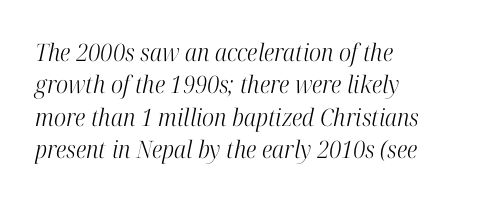
{"italic": "yes", "lean": "right", "slant_degrees": 12, "bold": "no", "underline": "no", "align": "left", "line_spacing": "normal", "line_spacing_ratio": 1.35, "letter_spacing": "normal", "letter_spacing_em": 0.0, "glyph_px": 24}
